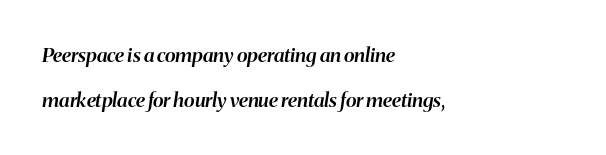
The image shows 20 px text type, italic (leaning right); set left-aligned, loose line spacing (2.24x), normal letter spacing, not underlined.
